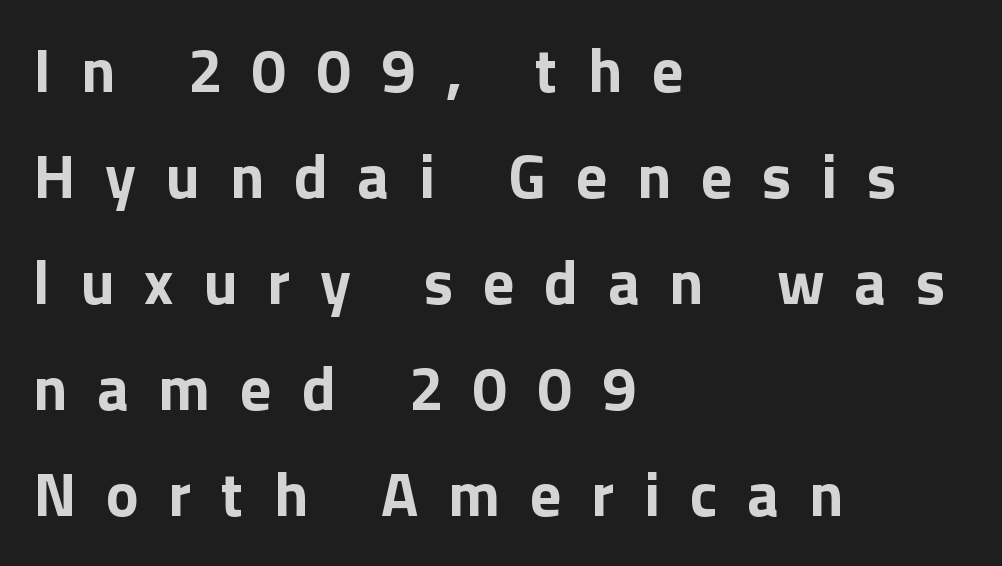
{"serif": "no", "italic": "no", "bold": "yes", "weight": "bold", "width": "normal", "stroke_contrast": "low", "x_height": "medium", "monospaced": "no", "underline": "no", "align": "left", "line_spacing_ratio": 1.71, "letter_spacing": "wide", "letter_spacing_em": 0.48, "glyph_px": 62}
